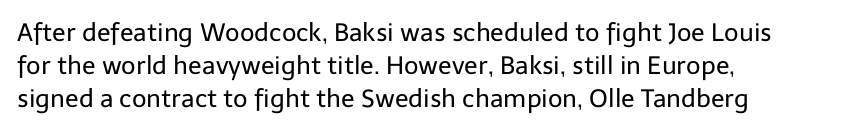
The image shows 25 px text type, upright; set left-aligned, normal line spacing (1.32x), normal letter spacing, not underlined.
